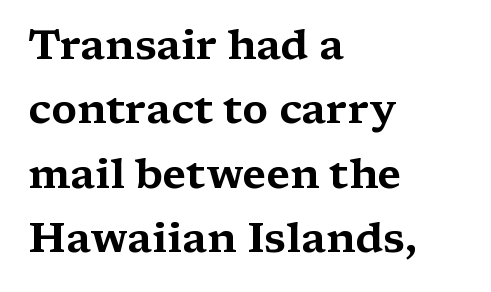
Q: Is the text italic (slanted)? A: No, it is upright.
Q: Is the typeface a serif or a sans-serif typeface? A: Serif.
Q: Is the text underlined? A: No.
Q: How is the paragraph aligned? A: Left-aligned.
Q: Is the spacing between letters normal or unusually wide? A: Normal.
Q: Is the spacing between lines tight, normal or loose? A: Normal.
Q: Width (condensed, normal, or wide)? A: Wide.
Q: Stroke contrast? A: Medium.
Q: x-height? A: Medium.
Q: Monospaced? A: No.
